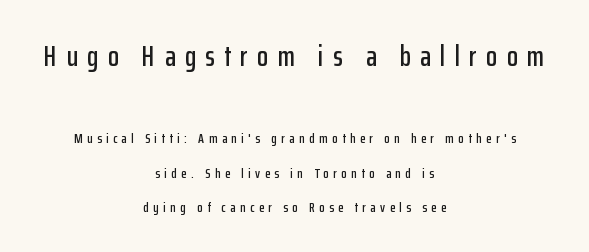
Serifs: no, the terminals of the letterforms are clean. Does the copy run flush right? No — it is centered line by line. Regarding leading, the lines here are spaced well apart. These lines have a slow, spaced-out rhythm from letter to letter. Check the space under the baseline: it is left empty.
